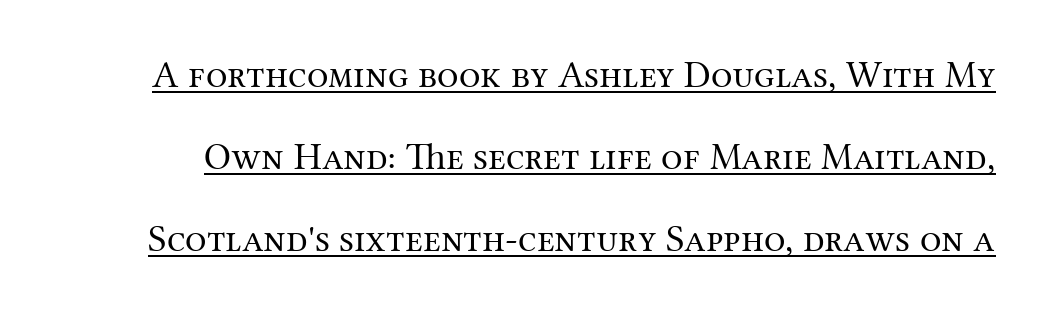
Stroke mass is kept to a normal reading level or below. No italicization has been applied; the sample stays upright. Letter spacing: default. Character widths vary here, with narrow letters taking less room than wide ones.
